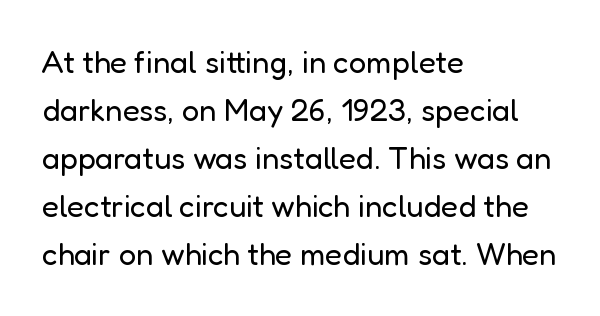
The foot of each line stays bare and open. Heft: none added — not bold. The passage shown is typed in a proportional face where columns would drift. The letters carry no serifs — their stems end cleanly without finishing strokes.
